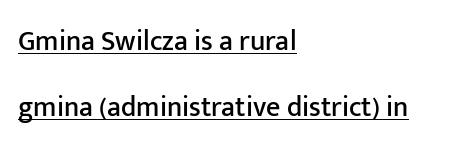
The image shows 28 px sans-serif type, upright; set left-aligned, loose line spacing (2.34x), normal letter spacing, underlined; low stroke contrast and a medium x-height.
